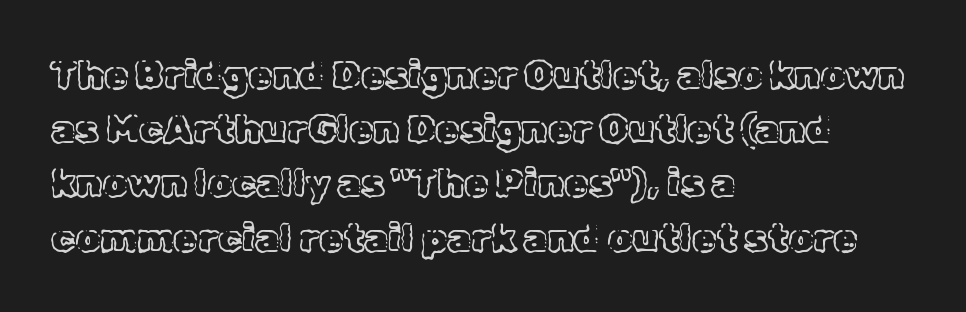
Does the copy run flush right? No — it runs flush left. Look at the tracking — it's just the regular setting, nothing added. Character widths vary here, with narrow letters taking less room than wide ones. Is there any slant? The stems are plumb. Honestly, there is no underline to notice here at all. If you measured baseline to baseline, you'd find a middling distance.
